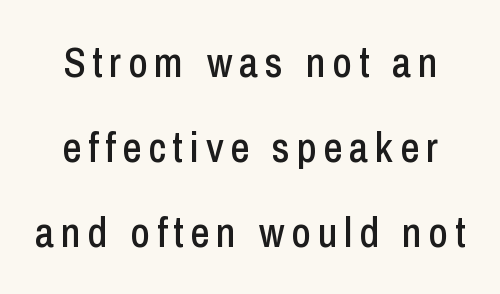
Q: Is the text italic (slanted)? A: No, it is upright.
Q: Is the typeface a serif or a sans-serif typeface? A: Sans-serif.
Q: Is the text underlined? A: No.
Q: Is the spacing between lines tight, normal or loose? A: Loose.
Q: Width (condensed, normal, or wide)? A: Condensed.
Q: Stroke contrast? A: Low.
Q: x-height? A: Medium.
Q: Monospaced? A: No.
